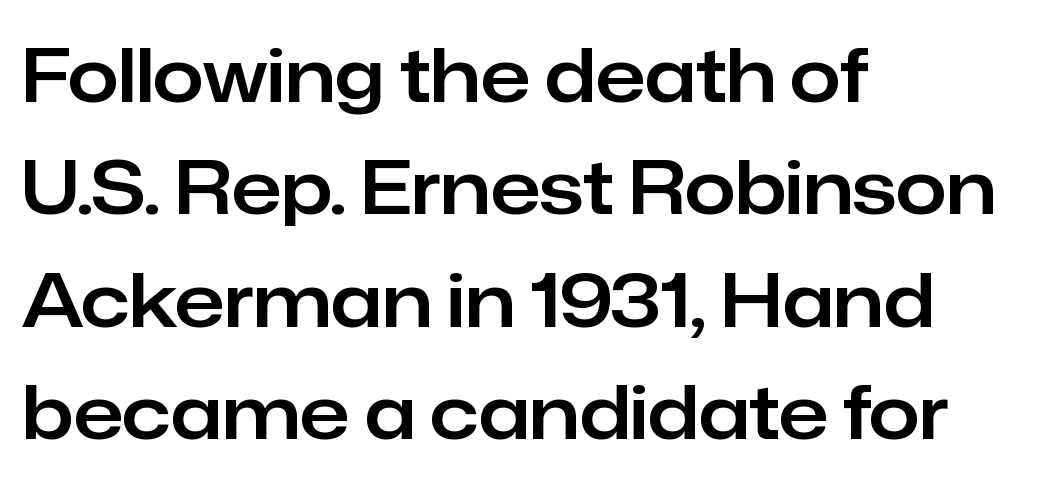
The foot of each line stays bare and open. The designer left line spacing at the default. The type family on display is of the sans-serif kind. The setting favours the left margin, as ordinary paragraphs usually do.
